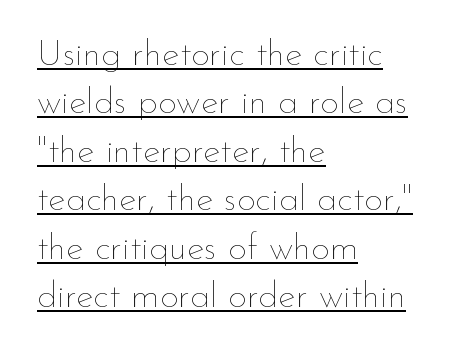
Is the letter spacing exaggerated? No — it looks like the ordinary default. These characters rest on top of a visible drawn line. Stroke thickness stays within the range of a standard reading face or lighter. The passage shown is typed in a proportional face where columns would drift. Rendered with straight, roman letterforms.
